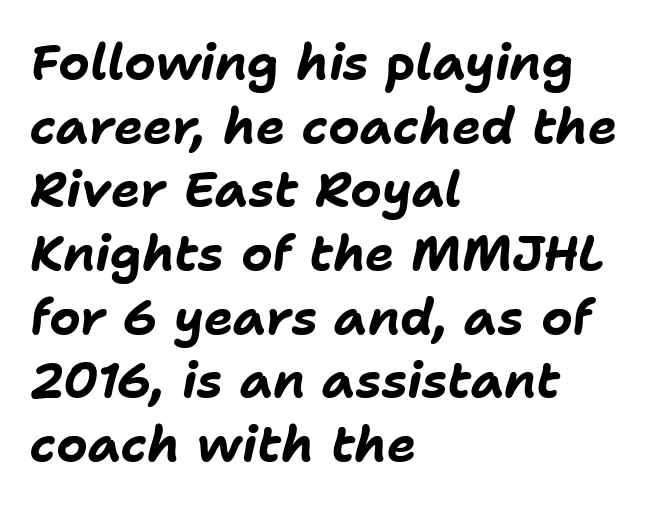
{"italic": "yes", "lean": "right", "slant_degrees": 11, "bold": "yes", "weight": "bold", "width": "normal", "stroke_contrast": "low", "x_height": "medium", "monospaced": "no", "underline": "no", "align": "left", "line_spacing": "normal", "line_spacing_ratio": 1.3, "letter_spacing": "normal", "letter_spacing_em": 0.0, "glyph_px": 49}
